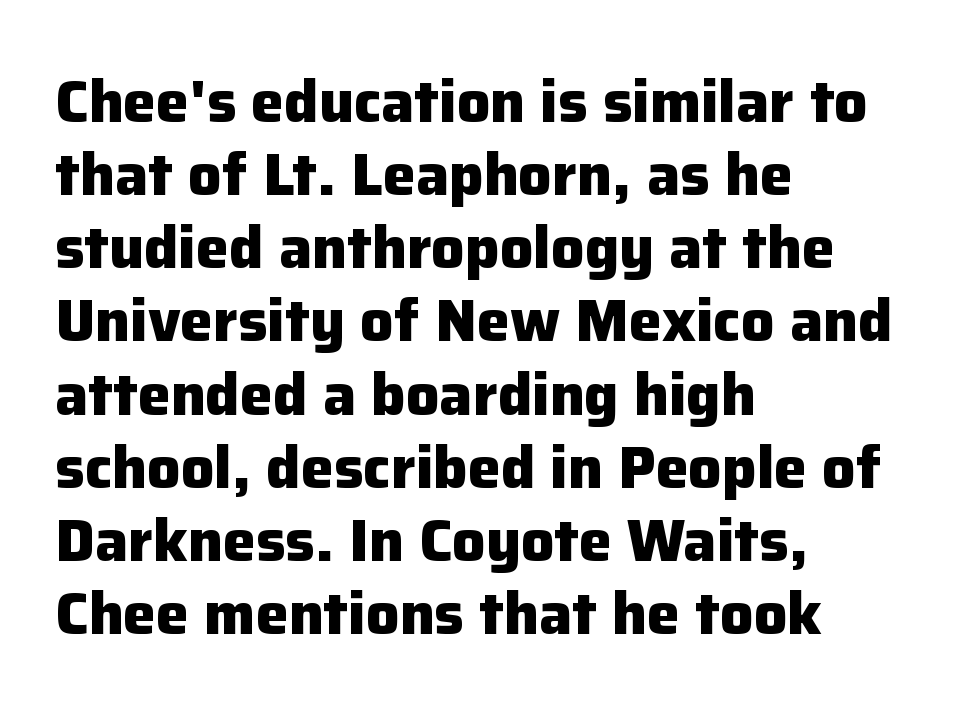
Q: Is the text bold? A: Yes.
Q: Is the text italic (slanted)? A: No, it is upright.
Q: Is the typeface a serif or a sans-serif typeface? A: Sans-serif.
Q: Is the text underlined? A: No.
Q: How is the paragraph aligned? A: Left-aligned.
Q: Is the spacing between letters normal or unusually wide? A: Normal.
Q: Width (condensed, normal, or wide)? A: Normal.
Q: Stroke contrast? A: Low.
Q: x-height? A: Medium.
Q: Monospaced? A: No.
